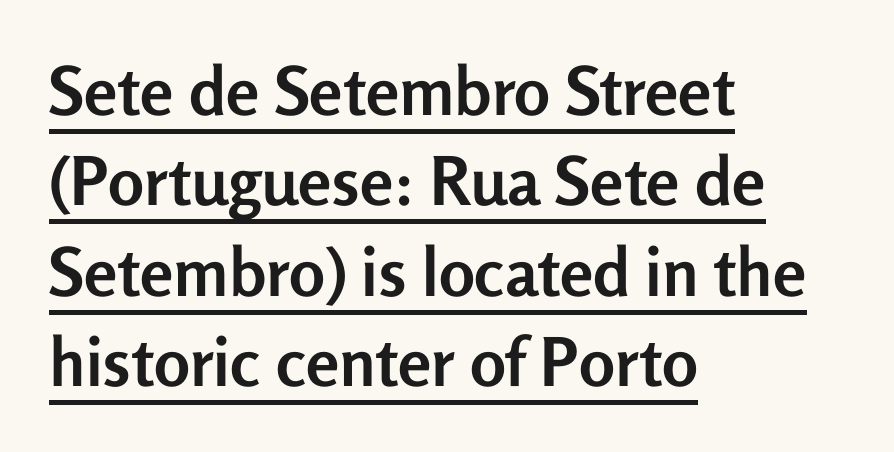
This rendering leaves character spacing at its baseline value. Notice how thick the strokes are: this is what a full bold looks like. Characters remain perfectly vertical along every line. Think of a printed novel: that variable character pitch is what you see here. Baseline-to-baseline distance is the conventional proportion of letter height. Letterform terminals end flat and unadorned throughout the passage.
